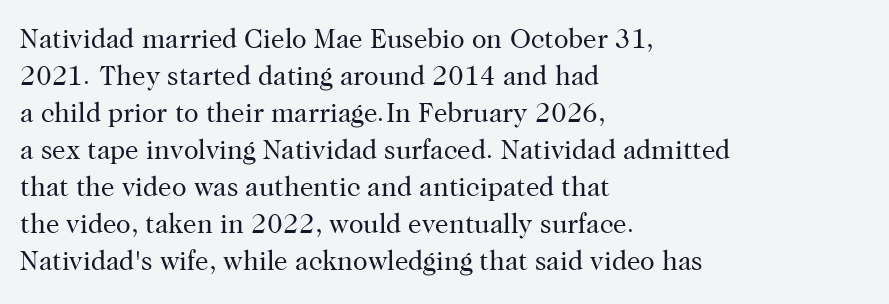
The image shows 27 px text type, upright; set left-aligned, normal line spacing (1.37x), normal letter spacing, not underlined.
